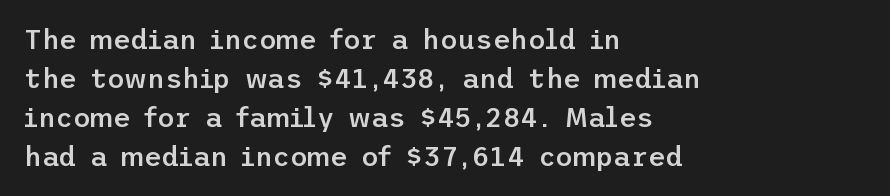
The image shows 27 px text type, upright; set left-aligned, normal line spacing (1.44x), normal letter spacing, not underlined.
